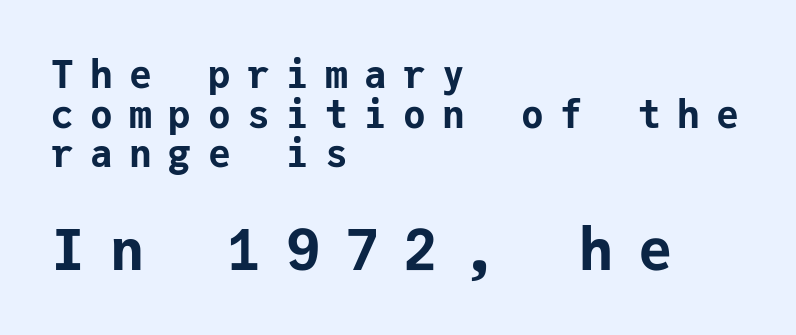
Q: Is the text bold? A: Yes.
Q: Is the text italic (slanted)? A: No, it is upright.
Q: Is the typeface a serif or a sans-serif typeface? A: Sans-serif.
Q: Is the text underlined? A: No.
Q: How is the paragraph aligned? A: Left-aligned.
Q: Is the spacing between letters normal or unusually wide? A: Unusually wide.
Q: Is the spacing between lines tight, normal or loose? A: Tight.
Q: Which block of text is set in a larger size, the first (top) or the second (bottom)? A: The second (bottom) one.
Q: Width (condensed, normal, or wide)? A: Normal.
Q: Stroke contrast? A: Low.
Q: x-height? A: Medium.
Q: Monospaced? A: Yes.
